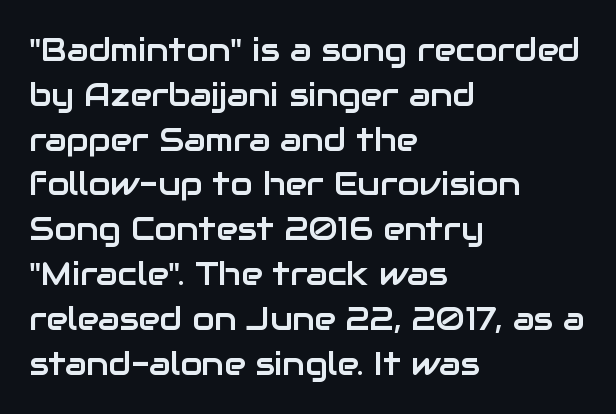
The image shows 32 px sans-serif type, upright; set left-aligned, normal line spacing (1.4x), normal letter spacing, not underlined; low stroke contrast and a medium x-height.
